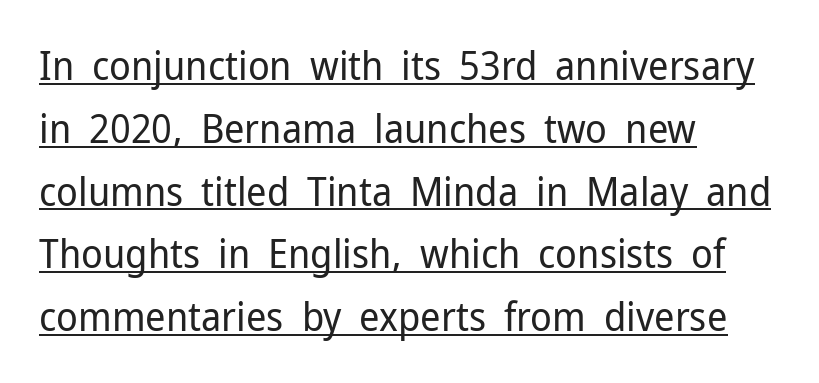
Q: Is the text bold? A: No.
Q: Is the text italic (slanted)? A: No, it is upright.
Q: Is the typeface a serif or a sans-serif typeface? A: Sans-serif.
Q: Is the text underlined? A: Yes.
Q: How is the paragraph aligned? A: Left-aligned.
Q: Is the spacing between letters normal or unusually wide? A: Normal.
Q: Is the spacing between lines tight, normal or loose? A: Normal.
Q: Width (condensed, normal, or wide)? A: Normal.
Q: Stroke contrast? A: Low.
Q: x-height? A: Medium.
Q: Monospaced? A: No.
